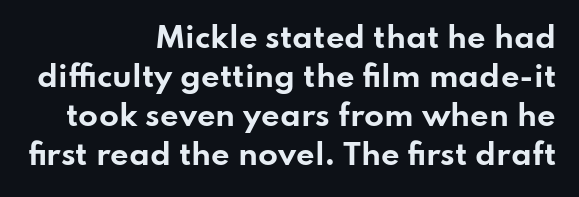
{"serif": "no", "italic": "no", "bold": "yes", "weight": "bold", "width": "wide", "stroke_contrast": "low", "x_height": "small", "monospaced": "no", "underline": "no", "align": "right", "line_spacing": "normal", "line_spacing_ratio": 1.35, "letter_spacing": "normal", "letter_spacing_em": 0.0, "glyph_px": 29}
